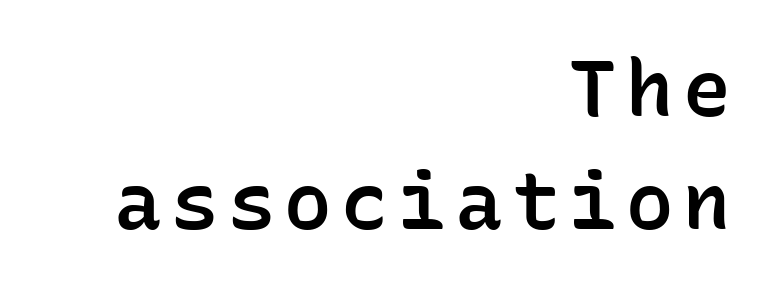
The image shows 79 px semibold sans-serif type, upright, monospaced; set right-aligned, normal line spacing (1.43x), not underlined; low stroke contrast and a medium x-height.
